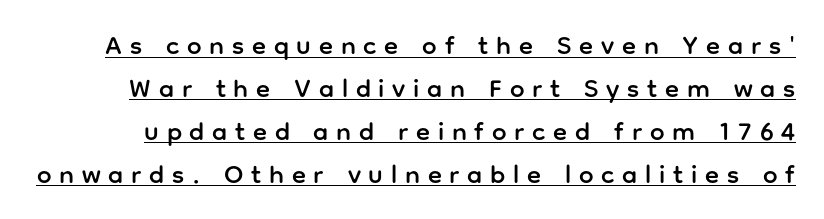
Q: Is the text italic (slanted)? A: No, it is upright.
Q: Is the text underlined? A: Yes.
Q: Is the spacing between letters normal or unusually wide? A: Unusually wide.
Q: Is the spacing between lines tight, normal or loose? A: Normal.
